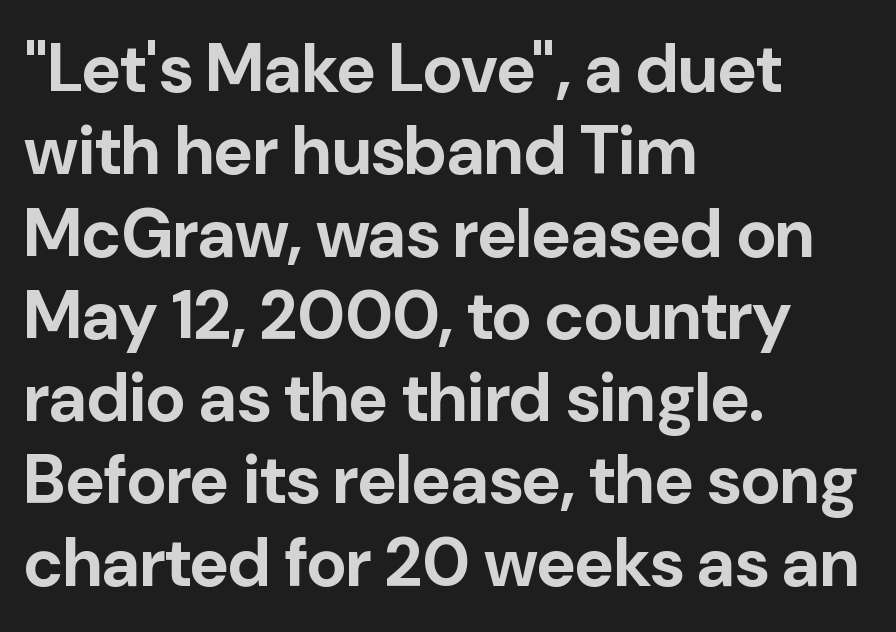
{"serif": "no", "italic": "no", "bold": "yes", "weight": "bold", "width": "normal", "stroke_contrast": "low", "x_height": "medium", "monospaced": "no", "underline": "no", "align": "left", "line_spacing_ratio": 1.21, "letter_spacing": "normal", "letter_spacing_em": 0.0, "glyph_px": 68}
